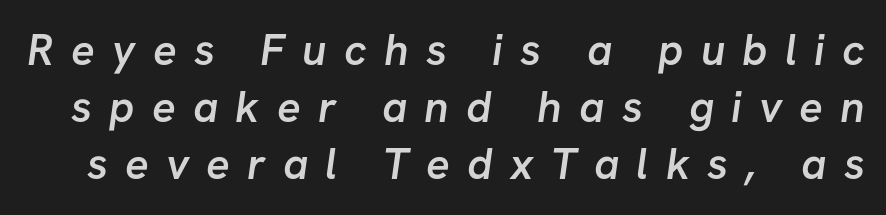
The image shows 44 px semibold sans-serif type; set normal line spacing (1.3x), unusually wide letter spacing (+0.39 em), not underlined; low stroke contrast and a medium x-height.
